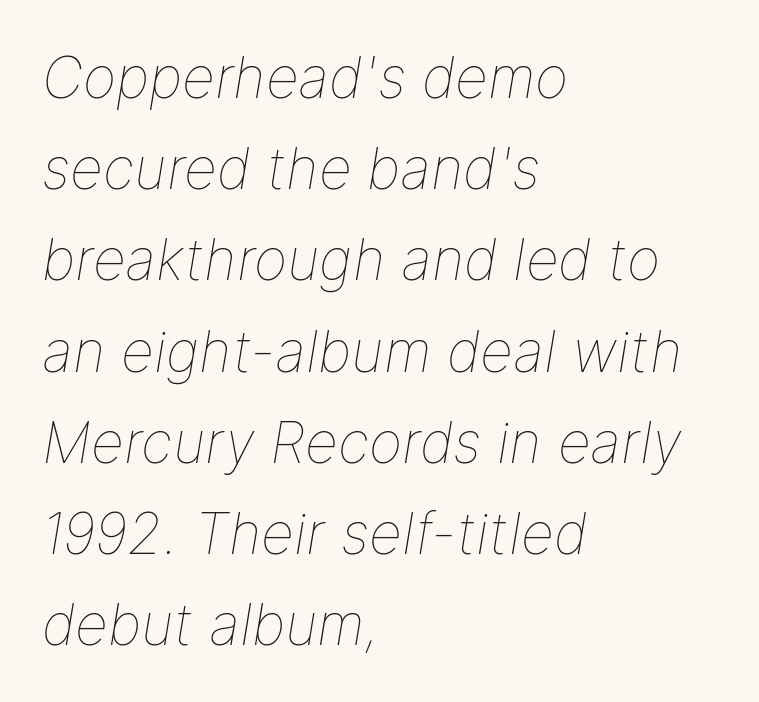
The image shows 57 px thin type, italic (leaning right); set left-aligned, normal line spacing (1.6x), normal letter spacing, not underlined; low stroke contrast and a medium x-height.
